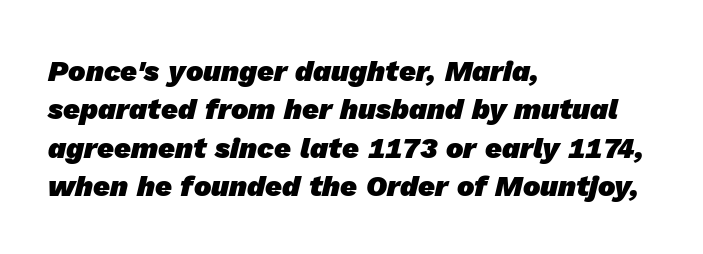
{"serif": "no", "bold": "yes", "weight": "heavy", "width": "normal", "stroke_contrast": "low", "x_height": "medium", "monospaced": "no", "underline": "no", "align": "left", "line_spacing": "normal", "line_spacing_ratio": 1.32, "letter_spacing": "normal", "letter_spacing_em": 0.0, "glyph_px": 29}
